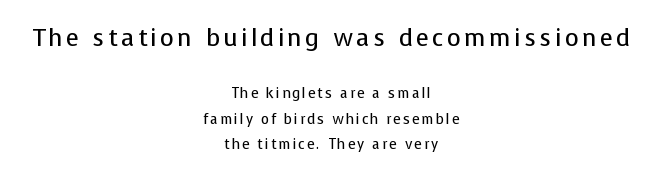
{"italic": "no", "bold": "no", "underline": "no", "align": "center", "line_spacing_ratio": 1.8, "larger_block": "first", "size_ratio": 1.71, "glyph_px": 24}
